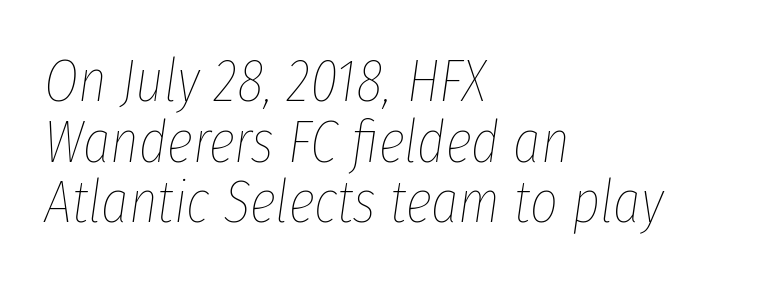
The image shows 60 px thin, condensed type, italic (leaning right); set left-aligned, tight line spacing (1.01x), normal letter spacing, not underlined; low stroke contrast and a medium x-height.
